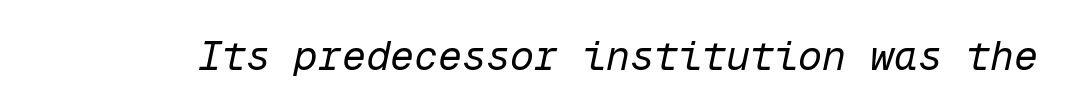
The image shows 40 px regular-weight type, italic (leaning right), monospaced; set normal letter spacing, not underlined; low stroke contrast and a medium x-height.
